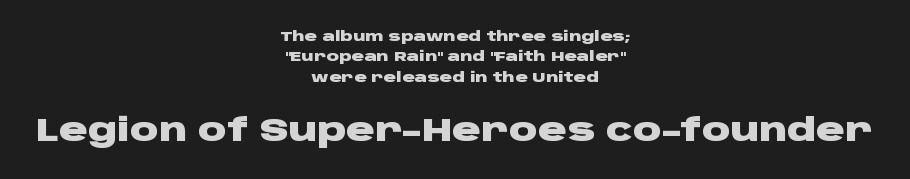
{"serif": "no", "italic": "no", "bold": "yes", "weight": "heavy", "width": "wide", "stroke_contrast": "low", "x_height": "large", "monospaced": "no", "underline": "no", "align": "center", "line_spacing": "normal", "line_spacing_ratio": 1.45, "letter_spacing": "normal", "letter_spacing_em": 0.0, "larger_block": "second", "size_ratio": 2.29, "glyph_px": 32}
